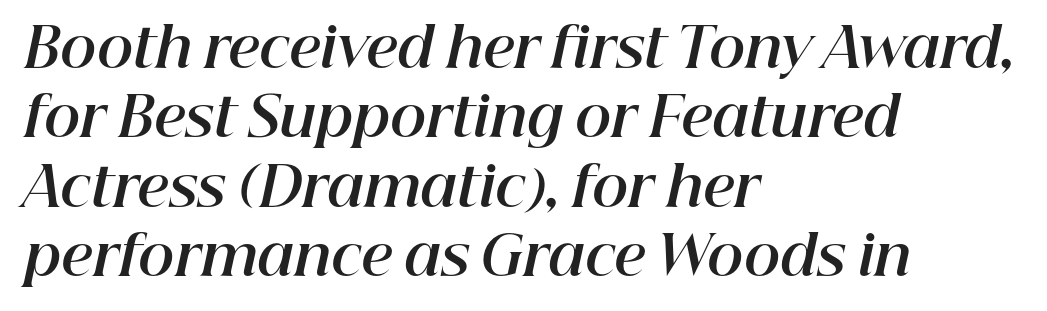
The image shows 55 px bold type, italic (leaning right); set left-aligned, normal line spacing (1.26x), normal letter spacing, not underlined; high stroke contrast and a medium x-height.
